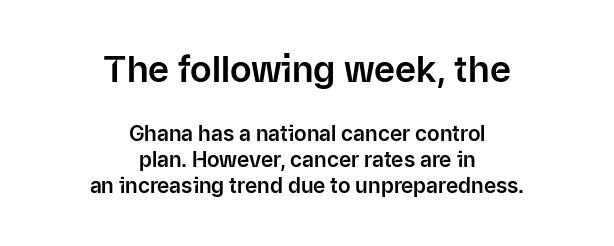
Q: Is the text italic (slanted)? A: No, it is upright.
Q: Is the typeface a serif or a sans-serif typeface? A: Sans-serif.
Q: Is the text underlined? A: No.
Q: How is the paragraph aligned? A: Centered.
Q: Is the spacing between letters normal or unusually wide? A: Normal.
Q: Which block of text is set in a larger size, the first (top) or the second (bottom)? A: The first (top) one.
Q: Width (condensed, normal, or wide)? A: Normal.
Q: Stroke contrast? A: Low.
Q: x-height? A: Medium.
Q: Monospaced? A: No.
